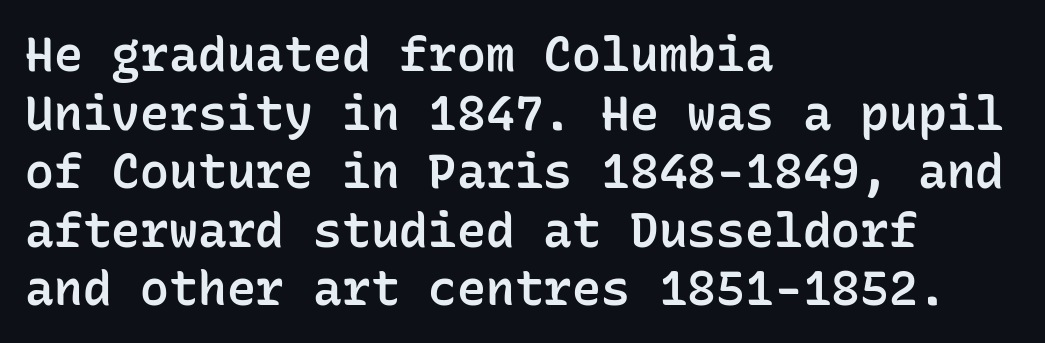
The image shows 48 px semibold sans-serif type, upright, monospaced; set left-aligned, line spacing 1.22x, normal letter spacing, not underlined; low stroke contrast and a medium x-height.
